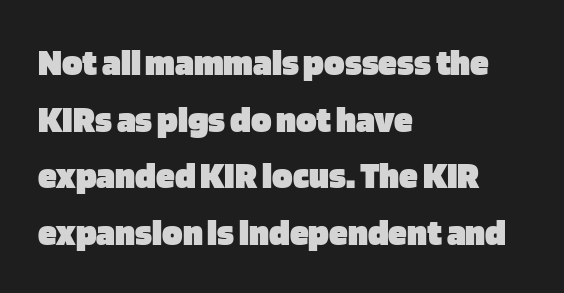
Evenly set lines give the paragraph a standard silhouette. Nobody touched the tracking dial on this one. Has an underline been added? It has not. All the whitespace from short lines collects on the right. Thick stems and heavy bowls — unmistakably bold. No feet cap the strokes, marking this as sans-serif type.
